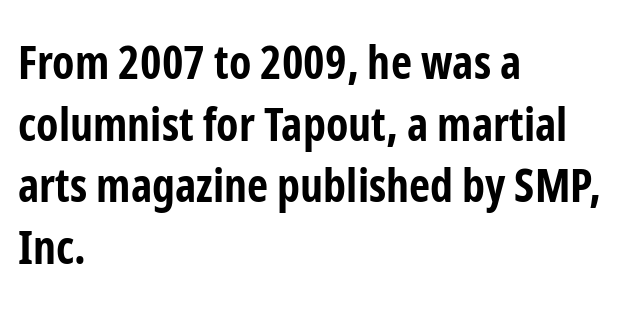
{"serif": "no", "italic": "no", "bold": "yes", "weight": "bold", "width": "condensed", "stroke_contrast": "low", "x_height": "medium", "monospaced": "no", "underline": "no", "align": "left", "line_spacing": "normal", "line_spacing_ratio": 1.34, "letter_spacing": "normal", "letter_spacing_em": 0.0, "glyph_px": 46}
